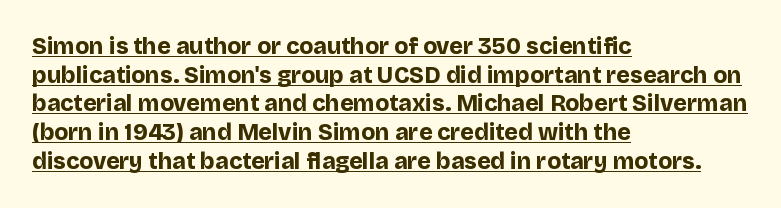
The image shows 23 px bold type, upright; set left-aligned, normal line spacing (1.25x), normal letter spacing, underlined.
